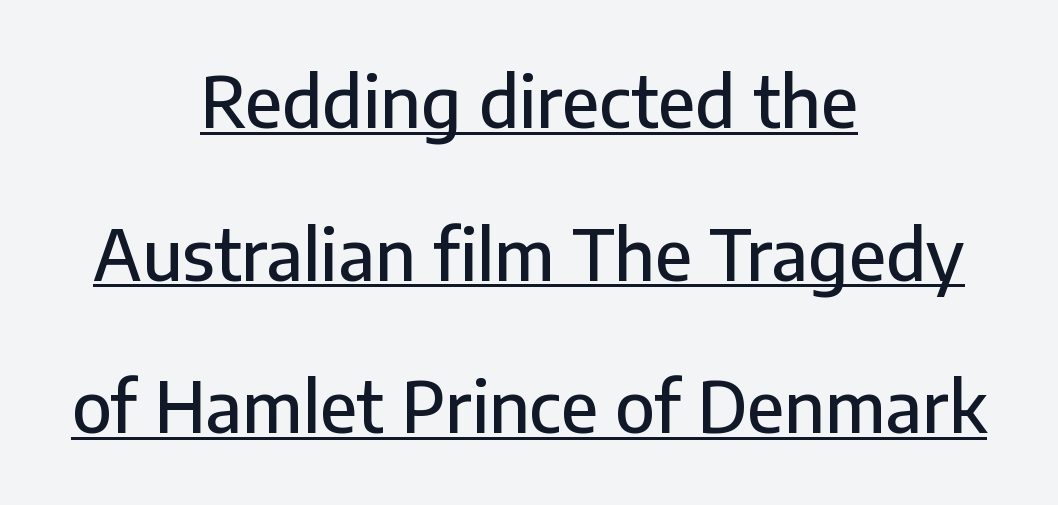
A typesetter would label this face a sans. Does a line run under the words? Yes, clearly. Visually the block forms a symmetrical silhouette, jagged on both flanks. These lines are rendered in a variable-pitch font. Spacing between characters is what you'd get straight out of the box. Vertical strokes here are truly vertical.
